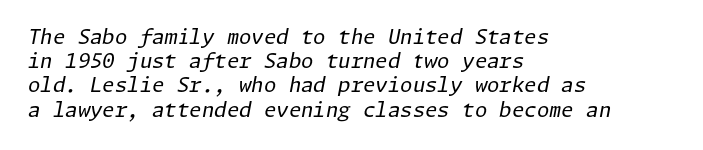
{"italic": "yes", "lean": "right", "slant_degrees": 11, "bold": "no", "underline": "no", "align": "left", "line_spacing_ratio": 1.21, "letter_spacing": "normal", "letter_spacing_em": 0.0, "glyph_px": 20}
